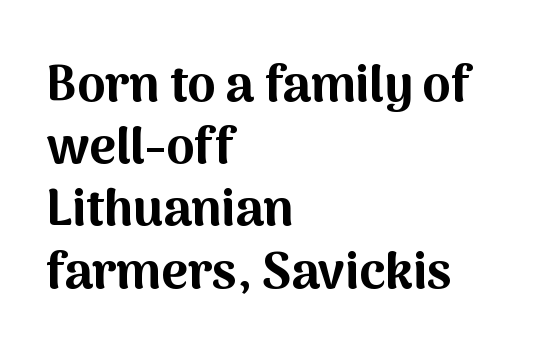
{"serif": "no", "italic": "no", "bold": "yes", "weight": "bold", "width": "normal", "stroke_contrast": "medium", "x_height": "medium", "monospaced": "no", "underline": "no", "align": "left", "line_spacing_ratio": 1.22, "letter_spacing": "normal", "letter_spacing_em": 0.0, "glyph_px": 51}
